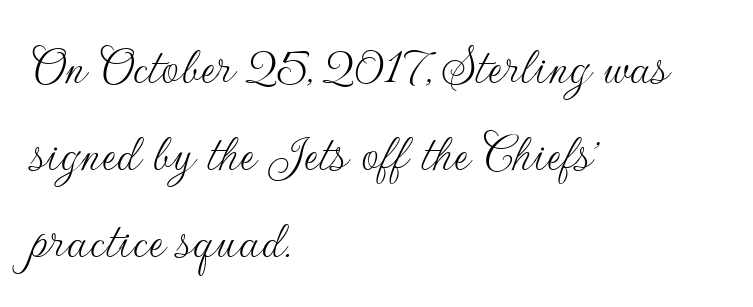
{"serif": "no", "bold": "no", "weight": "thin", "width": "normal", "stroke_contrast": "low", "x_height": "small", "monospaced": "no", "underline": "no", "align": "left", "line_spacing": "normal", "line_spacing_ratio": 1.53, "letter_spacing": "normal", "letter_spacing_em": 0.0, "glyph_px": 57}
